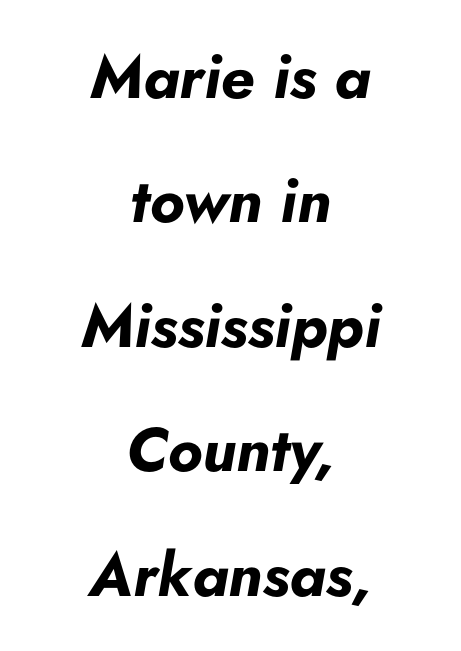
The image shows 61 px bold type, italic (leaning right); set centered, loose line spacing (2.04x), normal letter spacing, not underlined; low stroke contrast and a small x-height.
